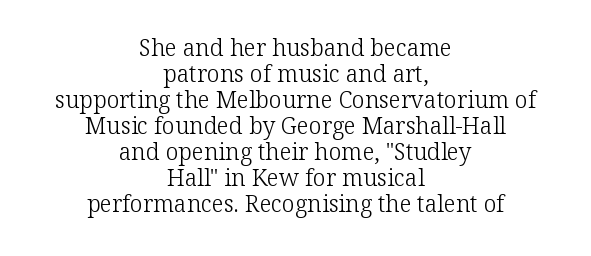
Q: Is the text bold? A: No.
Q: Is the text italic (slanted)? A: No, it is upright.
Q: Is the text underlined? A: No.
Q: How is the paragraph aligned? A: Centered.
Q: Is the spacing between letters normal or unusually wide? A: Normal.
Q: Is the spacing between lines tight, normal or loose? A: Tight.
